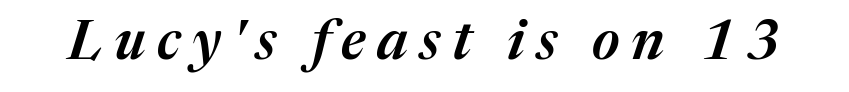
{"italic": "yes", "lean": "right", "slant_degrees": 17, "bold": "semi", "weight": "semibold", "width": "normal", "stroke_contrast": "medium", "x_height": "medium", "monospaced": "no", "underline": "no", "letter_spacing": "wide", "letter_spacing_em": 0.21, "glyph_px": 55}
